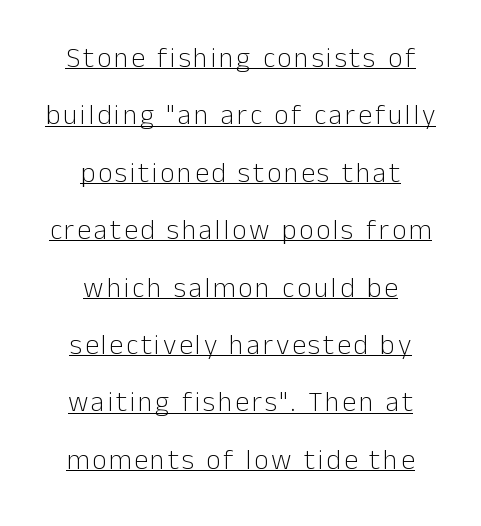
The image shows 28 px light sans-serif type, upright; set centered, loose line spacing (2.05x), underlined; low stroke contrast and a medium x-height.
